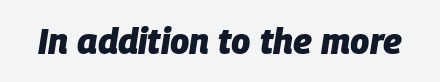
Q: Is the text bold? A: Yes.
Q: Is the text italic (slanted)? A: Yes, it leans right by about 9 degrees.
Q: Is the text underlined? A: No.
Q: Is the spacing between letters normal or unusually wide? A: Normal.
Q: Width (condensed, normal, or wide)? A: Normal.
Q: Stroke contrast? A: Low.
Q: x-height? A: Large.
Q: Monospaced? A: No.
